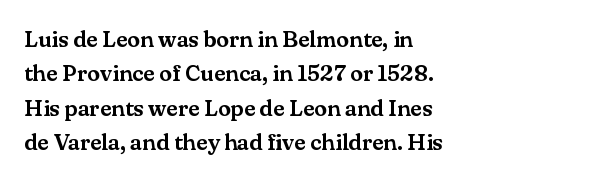
The specimen omits any rule beneath the text block's lines. The line-height multiplier appears to be the usual default. Posture: upright roman. The letters sit at their default tracking, neither squeezed nor spread.
